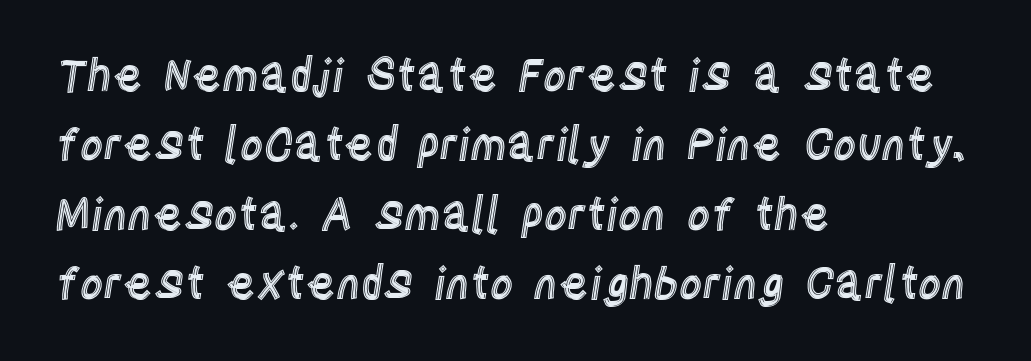
Q: Is the text italic (slanted)? A: Yes.
Q: Is the text underlined? A: No.
Q: How is the paragraph aligned? A: Left-aligned.
Q: Is the spacing between letters normal or unusually wide? A: Normal.
Q: Is the spacing between lines tight, normal or loose? A: Normal.
Q: Width (condensed, normal, or wide)? A: Condensed.
Q: x-height? A: Large.
Q: Monospaced? A: No.
